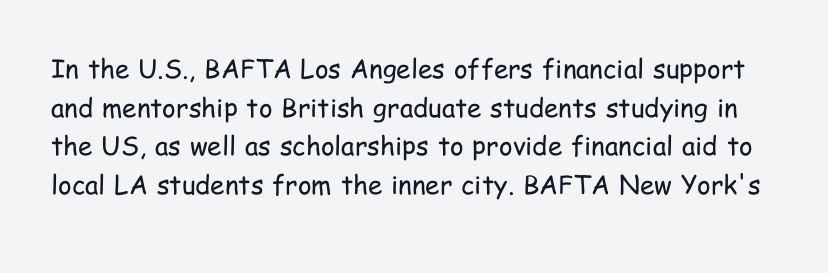
The image shows 26 px text type, upright; set normal line spacing (1.49x), normal letter spacing, not underlined.
